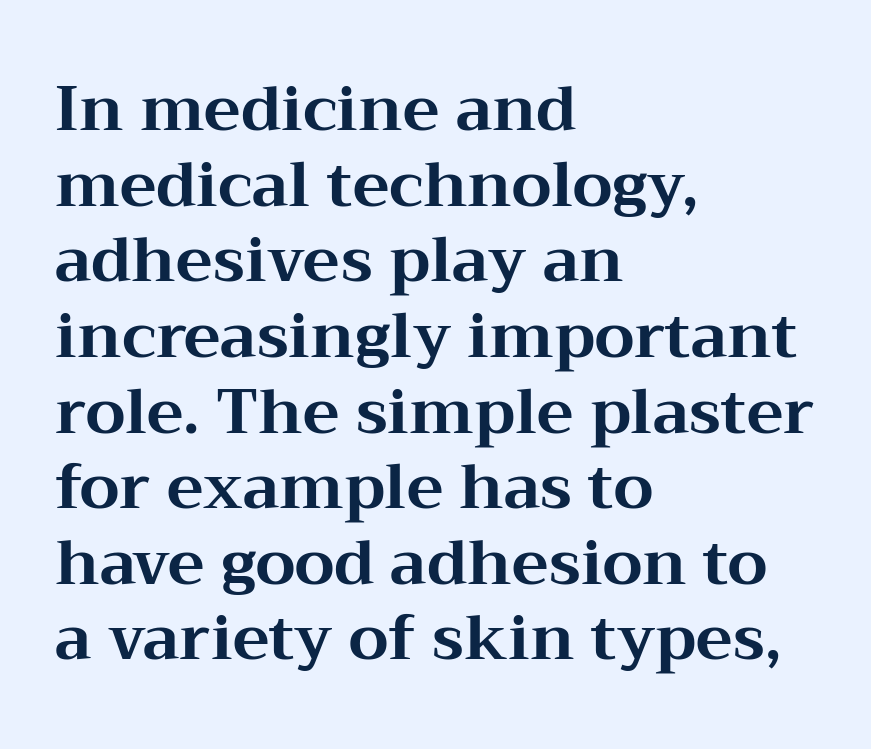
Q: Is the text bold? A: Yes.
Q: Is the text italic (slanted)? A: No, it is upright.
Q: Is the typeface a serif or a sans-serif typeface? A: Serif.
Q: Is the text underlined? A: No.
Q: How is the paragraph aligned? A: Left-aligned.
Q: Is the spacing between letters normal or unusually wide? A: Normal.
Q: Width (condensed, normal, or wide)? A: Wide.
Q: Stroke contrast? A: Medium.
Q: x-height? A: Medium.
Q: Monospaced? A: No.
